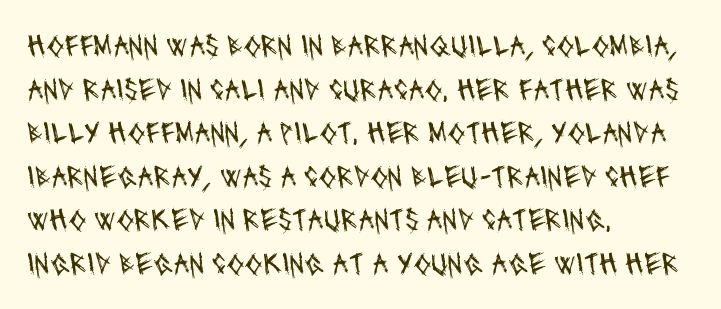
The image shows 32 px regular-weight, condensed sans-serif type; set left-aligned, normal line spacing (1.36x), normal letter spacing, not underlined; medium stroke contrast and a large x-height.
